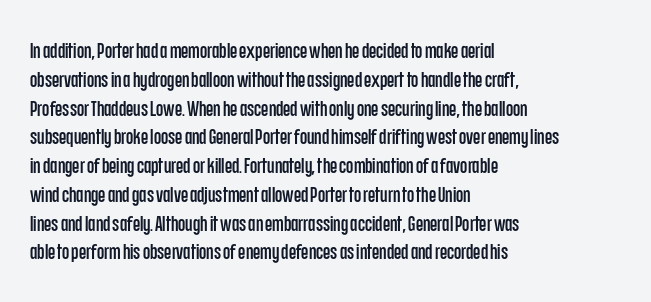
The compositor pushed each line to the left boundary. The strip under each line holds only bare page. When letters stand straight like this, we call the style roman or upright. Letter spacing: default. In terms of leading, this rendering sits right in the middle.
